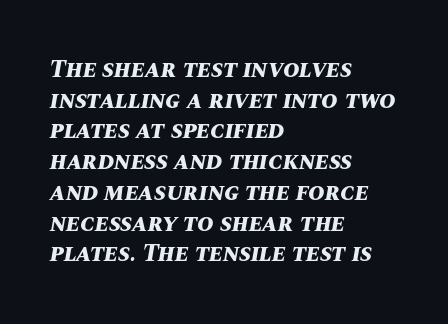
Q: Is the text bold? A: Yes.
Q: Is the text italic (slanted)? A: Yes, it leans right by about 10 degrees.
Q: Is the text underlined? A: No.
Q: How is the paragraph aligned? A: Left-aligned.
Q: Is the spacing between letters normal or unusually wide? A: Normal.
